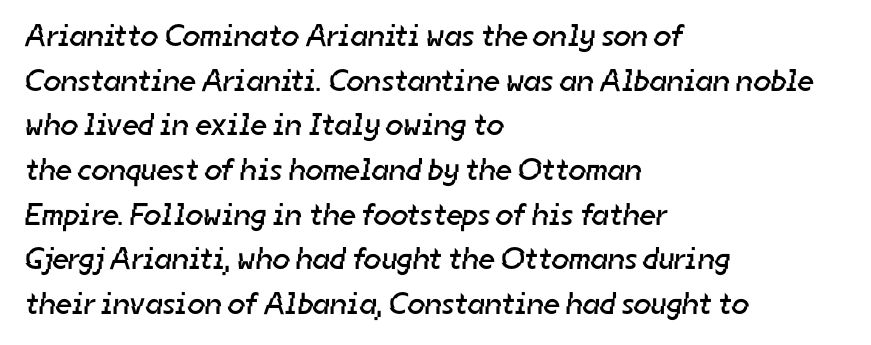
{"serif": "no", "bold": "no", "weight": "regular", "width": "normal", "stroke_contrast": "low", "x_height": "medium", "monospaced": "no", "underline": "no", "align": "left", "line_spacing": "normal", "line_spacing_ratio": 1.44, "letter_spacing": "normal", "letter_spacing_em": 0.0, "glyph_px": 31}
